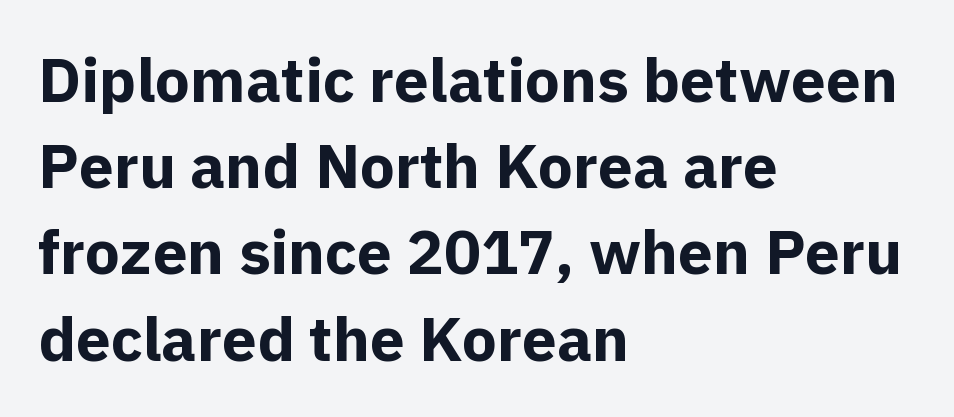
{"serif": "no", "italic": "no", "bold": "yes", "weight": "bold", "width": "normal", "x_height": "medium", "monospaced": "no", "underline": "no", "align": "left", "line_spacing": "normal", "line_spacing_ratio": 1.39, "letter_spacing": "normal", "letter_spacing_em": 0.0, "glyph_px": 62}
